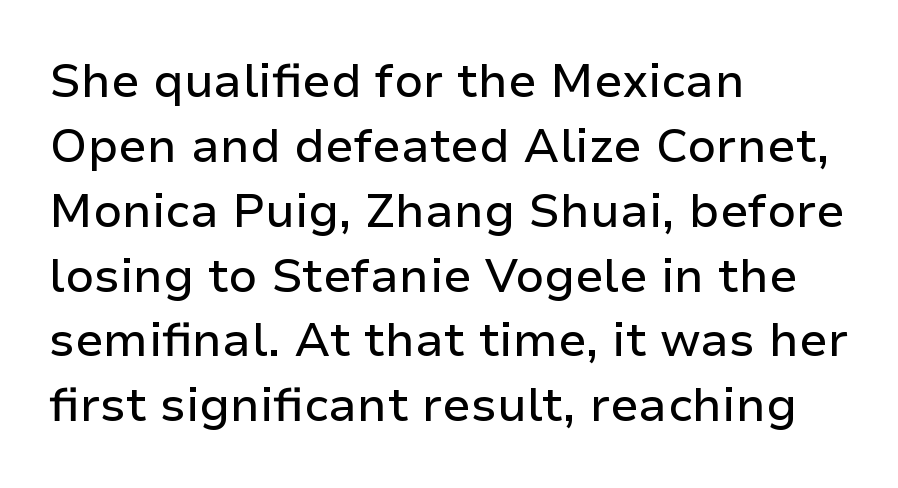
The image shows 47 px sans-serif type, upright; set left-aligned, normal line spacing (1.38x), normal letter spacing, not underlined; low stroke contrast and a medium x-height.
